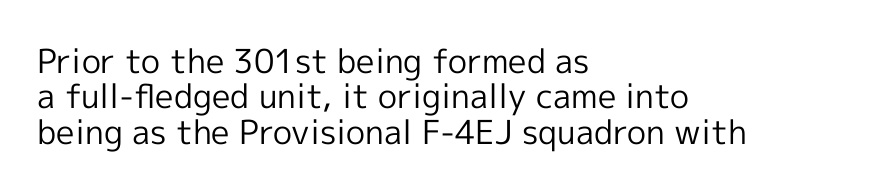
The image shows 33 px regular-weight sans-serif type, upright; set left-aligned, tight line spacing (1.07x), normal letter spacing, not underlined; a medium x-height.
